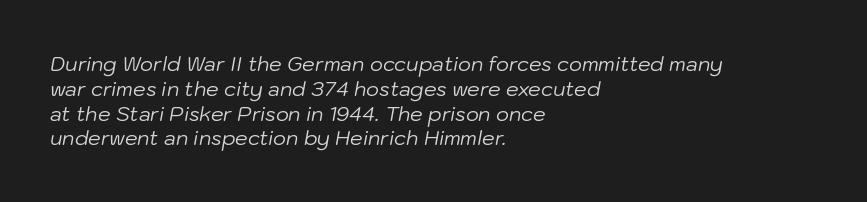
Q: Is the text bold? A: No.
Q: Is the text italic (slanted)? A: Yes, it leans right by about 10 degrees.
Q: Is the text underlined? A: No.
Q: How is the paragraph aligned? A: Left-aligned.
Q: Is the spacing between letters normal or unusually wide? A: Normal.
